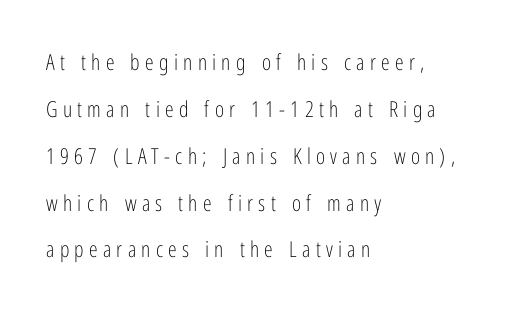
The image shows 22 px text type, upright; set left-aligned, loose line spacing (2.13x), unusually wide letter spacing (+0.24 em), not underlined.
